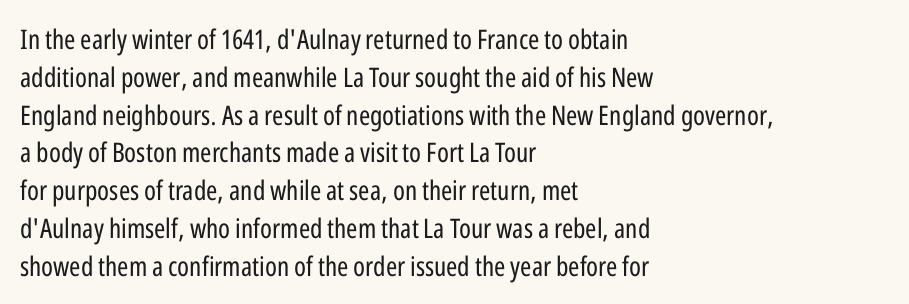
The image shows 27 px text type, upright; set left-aligned, normal line spacing (1.4x), normal letter spacing, not underlined.
